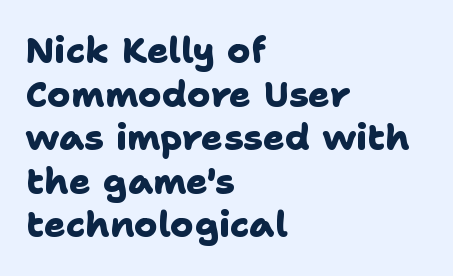
{"serif": "no", "bold": "yes", "weight": "heavy", "width": "normal", "stroke_contrast": "low", "x_height": "medium", "monospaced": "no", "underline": "no", "align": "left", "line_spacing_ratio": 1.21, "letter_spacing": "normal", "letter_spacing_em": 0.0, "glyph_px": 36}
